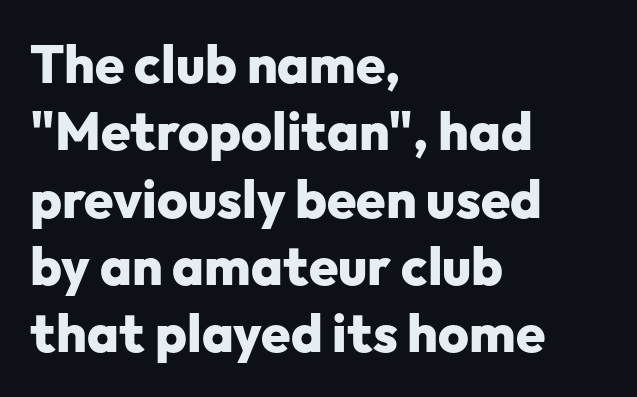
The image shows 53 px heavy sans-serif type, upright; set left-aligned, normal line spacing (1.27x), normal letter spacing, not underlined; low stroke contrast and a medium x-height.
